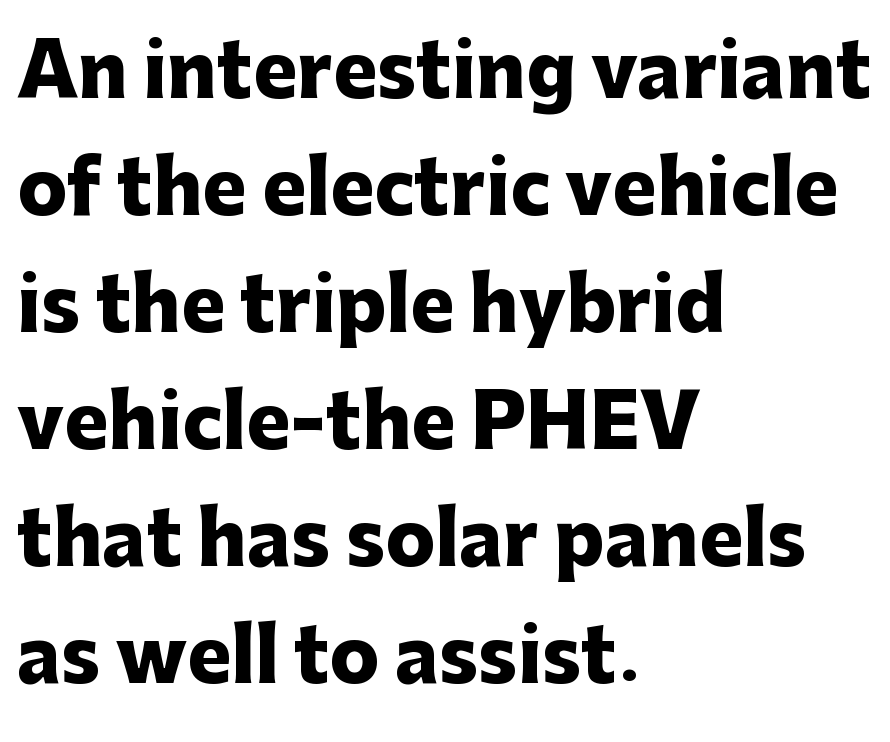
If you measured baseline to baseline, you'd find a middling distance. The glyphs have the mass of a bold cut. Letterform terminals end flat and unadorned throughout the passage. The rendering anchors every line to the left-hand side.
